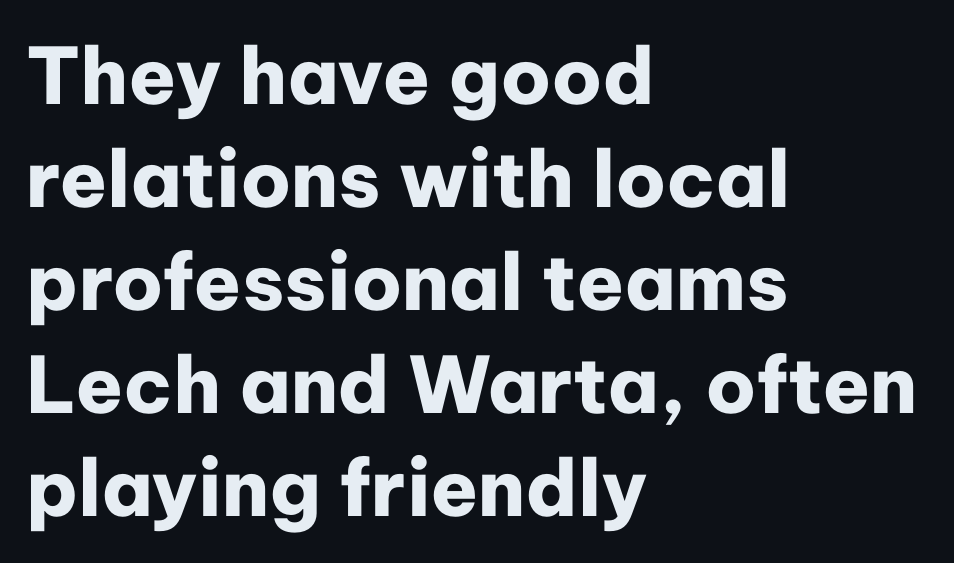
Q: Is the text bold? A: Yes.
Q: Is the text italic (slanted)? A: No, it is upright.
Q: Is the typeface a serif or a sans-serif typeface? A: Sans-serif.
Q: Is the text underlined? A: No.
Q: How is the paragraph aligned? A: Left-aligned.
Q: Is the spacing between letters normal or unusually wide? A: Normal.
Q: Is the spacing between lines tight, normal or loose? A: Normal.
Q: Width (condensed, normal, or wide)? A: Normal.
Q: Stroke contrast? A: Low.
Q: x-height? A: Medium.
Q: Monospaced? A: No.
